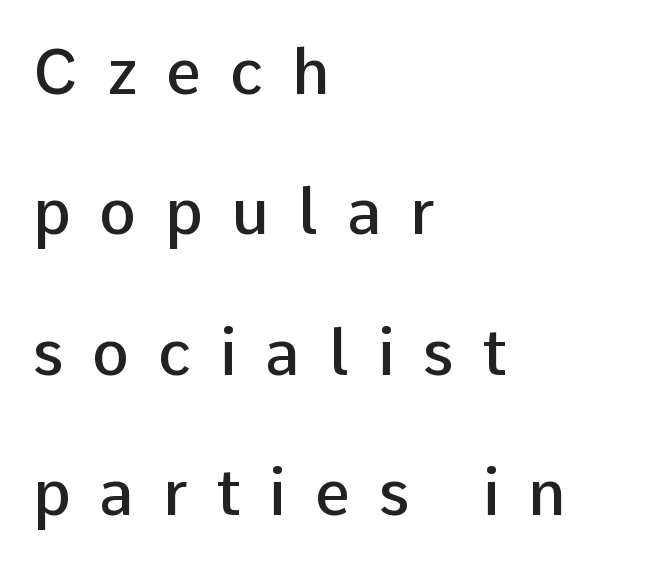
{"serif": "no", "italic": "no", "bold": "semi", "weight": "semibold", "width": "normal", "stroke_contrast": "low", "x_height": "medium", "monospaced": "no", "underline": "no", "align": "left", "line_spacing": "loose", "line_spacing_ratio": 2.23, "letter_spacing": "wide", "letter_spacing_em": 0.45, "glyph_px": 63}
